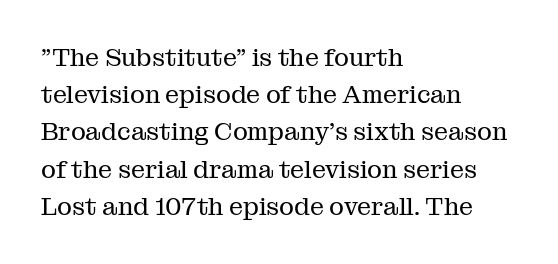
Q: Is the text bold? A: No.
Q: Is the text italic (slanted)? A: No, it is upright.
Q: Is the text underlined? A: No.
Q: How is the paragraph aligned? A: Left-aligned.
Q: Is the spacing between letters normal or unusually wide? A: Normal.
Q: Is the spacing between lines tight, normal or loose? A: Normal.
